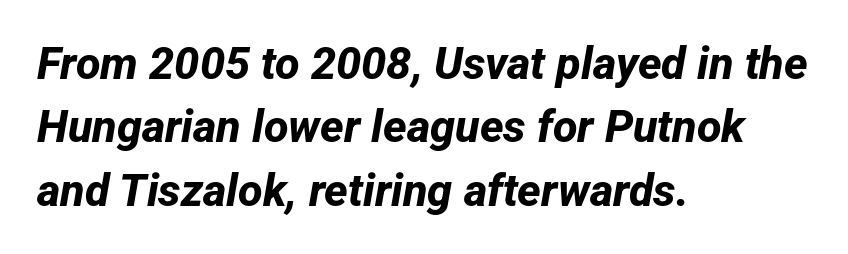
A typesetter would label this face a sans. A typesetter would call this zero additional tracking. Descenders hang freely into open space. The letters are bold, with thick, heavy strokes. Normally led — the rows are evenly, conventionally spaced.
